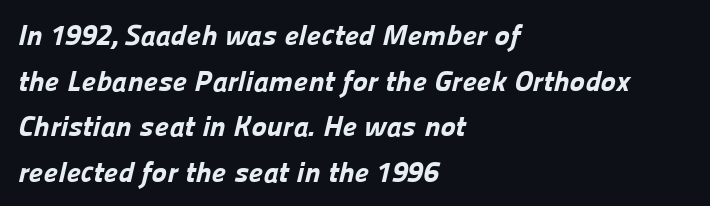
The image shows 29 px bold sans-serif type; set left-aligned, normal line spacing (1.57x), normal letter spacing, not underlined; low stroke contrast and a medium x-height.
